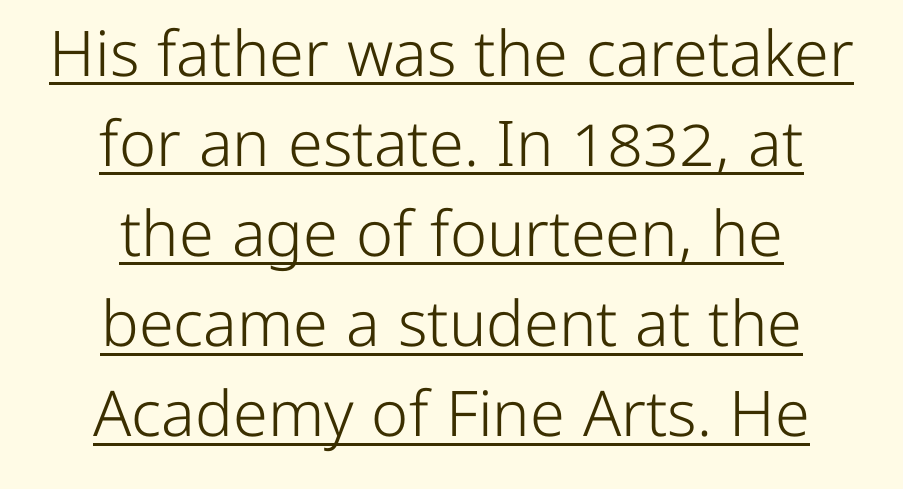
Q: Is the text bold? A: No.
Q: Is the text italic (slanted)? A: No, it is upright.
Q: Is the typeface a serif or a sans-serif typeface? A: Sans-serif.
Q: Is the text underlined? A: Yes.
Q: How is the paragraph aligned? A: Centered.
Q: Is the spacing between letters normal or unusually wide? A: Normal.
Q: Is the spacing between lines tight, normal or loose? A: Normal.
Q: Width (condensed, normal, or wide)? A: Normal.
Q: Stroke contrast? A: Low.
Q: x-height? A: Medium.
Q: Monospaced? A: No.
